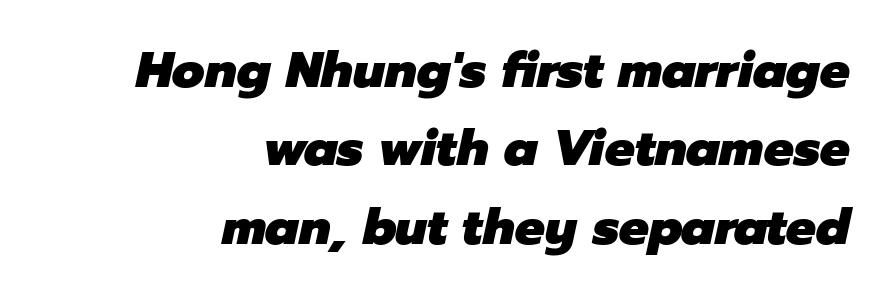
Typeset ragged left — the right edge is the straight one. Spacing between characters is what you'd get straight out of the box. If you measured baseline to baseline, you'd find a middling distance. I'd describe the lettering as bold — thick and assertive.
